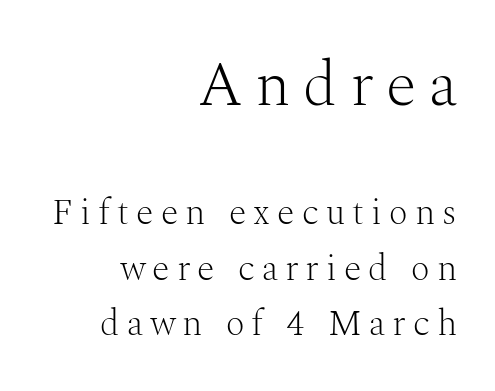
Honestly, the letter spacing is so wide it's the main thing you notice. The letters in the upper block stand taller than those in the block below. Where is the straight margin? On the right. This sample uses a serif face. Horizontal bands of white between lines are of average thickness. Unmarked baselines from the first word to the last.
